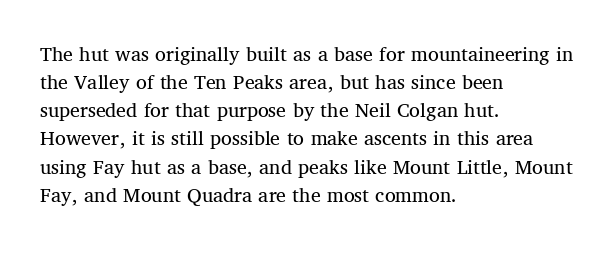
The image shows 22 px text type, upright; set left-aligned, normal line spacing (1.28x), normal letter spacing, not underlined.
